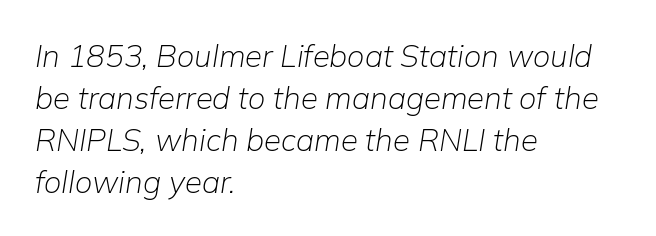
The image shows 31 px light type, italic (leaning right); set left-aligned, normal line spacing (1.35x), normal letter spacing, not underlined; low stroke contrast and a medium x-height.
